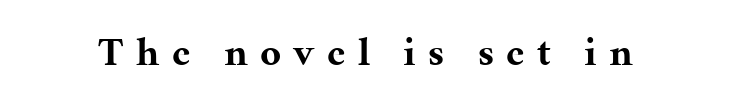
These lines are rendered in a variable-pitch font. The letters are spread apart with noticeably loose tracking. Style check: upright. The glyphs are unaccompanied by any horizontal stroke below them. In terms of weight, the rendering is a true, heavy bold. Old-style or modern, the face here clearly has serifs.
